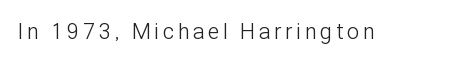
The image shows 22 px text type, upright; set not underlined.
